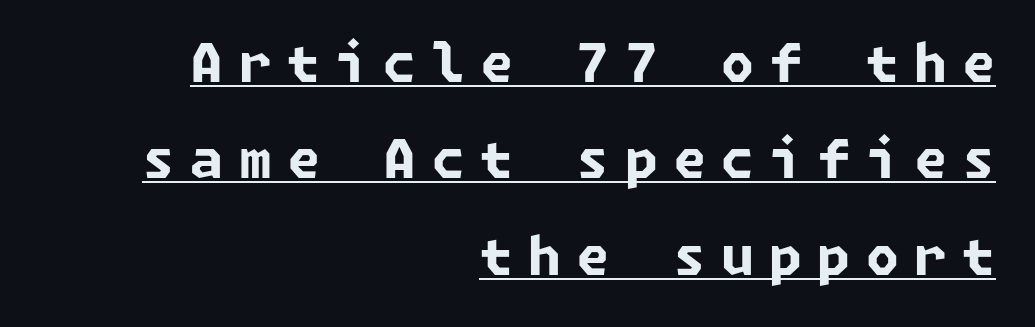
The image shows 53 px bold sans-serif type; set right-aligned, line spacing 1.82x, unusually wide letter spacing (+0.29 em), underlined; low stroke contrast and a medium x-height.
